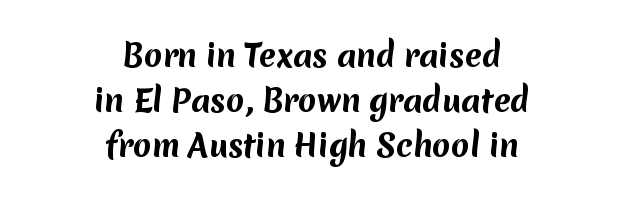
Q: Is the text bold? A: Yes.
Q: Is the typeface a serif or a sans-serif typeface? A: Sans-serif.
Q: Is the text underlined? A: No.
Q: How is the paragraph aligned? A: Centered.
Q: Is the spacing between letters normal or unusually wide? A: Normal.
Q: Is the spacing between lines tight, normal or loose? A: Normal.
Q: Width (condensed, normal, or wide)? A: Normal.
Q: Stroke contrast? A: Medium.
Q: x-height? A: Medium.
Q: Monospaced? A: No.
